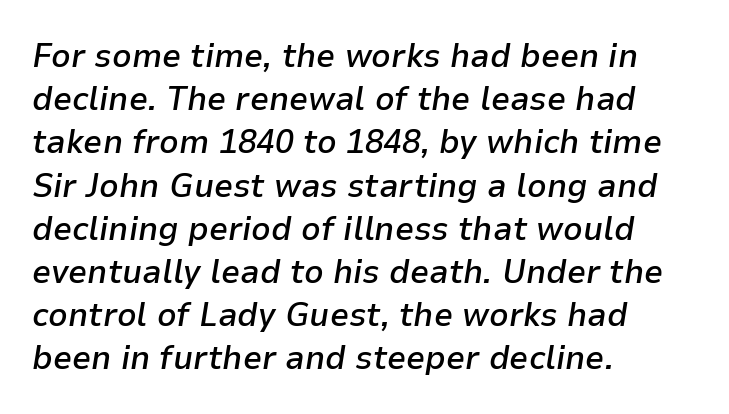
The image shows 34 px semibold type, italic (leaning right); set left-aligned, normal line spacing (1.27x), normal letter spacing, not underlined; low stroke contrast and a medium x-height.
